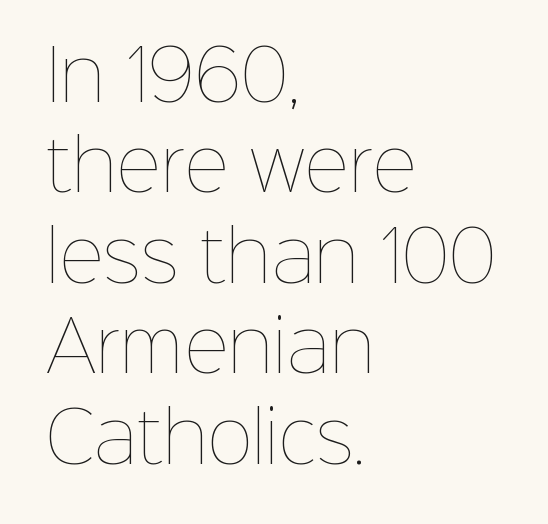
Q: Is the text bold? A: No.
Q: Is the text italic (slanted)? A: No, it is upright.
Q: Is the text underlined? A: No.
Q: How is the paragraph aligned? A: Left-aligned.
Q: Is the spacing between letters normal or unusually wide? A: Normal.
Q: Is the spacing between lines tight, normal or loose? A: Normal.
Q: Width (condensed, normal, or wide)? A: Normal.
Q: Stroke contrast? A: Low.
Q: x-height? A: Medium.
Q: Monospaced? A: No.
